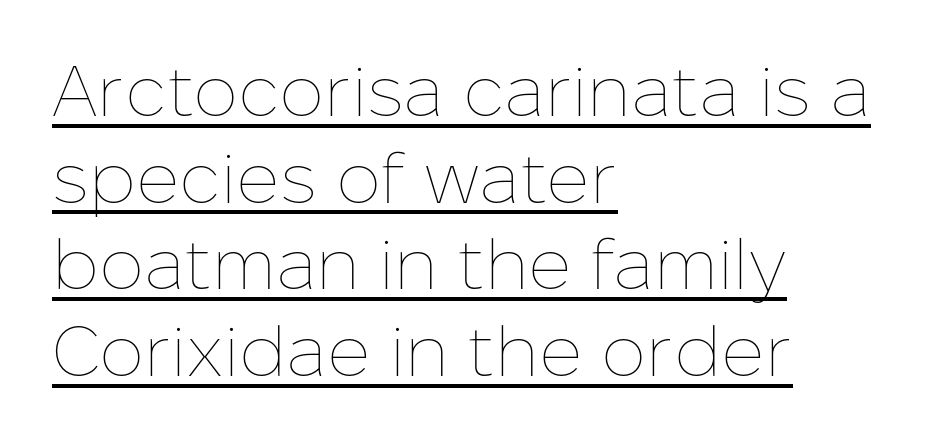
{"italic": "no", "bold": "no", "weight": "thin", "width": "normal", "stroke_contrast": "low", "x_height": "medium", "monospaced": "no", "underline": "yes", "align": "left", "line_spacing_ratio": 1.22, "letter_spacing": "normal", "letter_spacing_em": 0.0, "glyph_px": 71}
